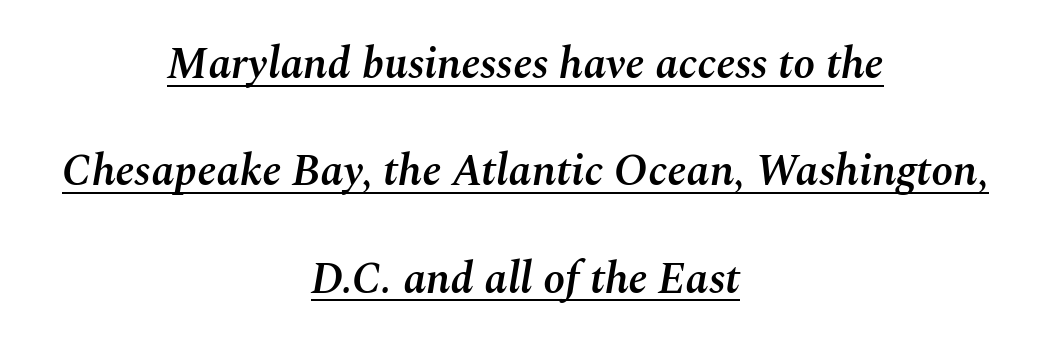
{"italic": "yes", "lean": "right", "slant_degrees": 10, "bold": "semi", "weight": "semibold", "width": "normal", "stroke_contrast": "medium", "x_height": "medium", "monospaced": "no", "underline": "yes", "align": "center", "line_spacing": "loose", "line_spacing_ratio": 2.44, "letter_spacing": "normal", "letter_spacing_em": 0.0, "glyph_px": 44}
